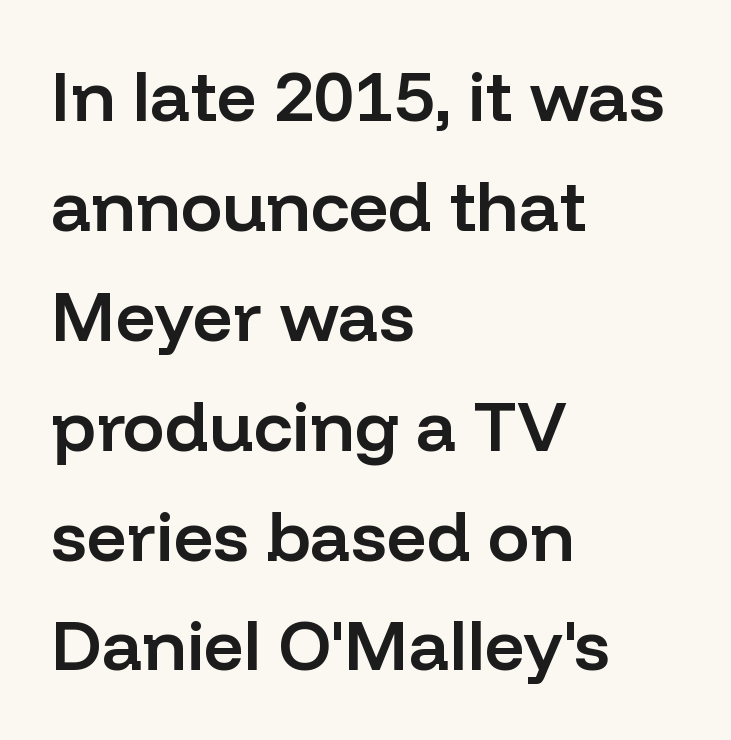
In terms of letterspacing, this is plain default setting. Clear beneath every line of the passage. Reading down the block, your eye returns to a fixed left position each line. The leading is moderate, giving the passage an even texture. The letters advance in unequal steps, a hallmark of proportional type. The font is running at a semibold setting, under full bold.
